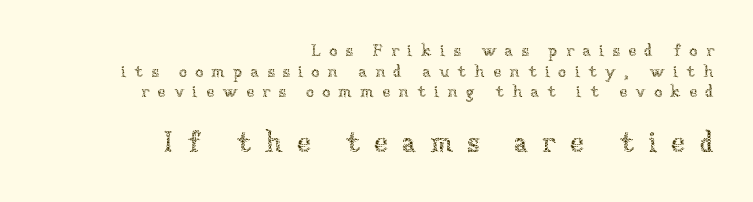
Q: Is the text bold? A: No.
Q: Is the text italic (slanted)? A: No, it is upright.
Q: Is the text underlined? A: No.
Q: How is the paragraph aligned? A: Right-aligned.
Q: Is the spacing between letters normal or unusually wide? A: Unusually wide.
Q: Which block of text is set in a larger size, the first (top) or the second (bottom)? A: The second (bottom) one.
Q: Width (condensed, normal, or wide)? A: Normal.
Q: Stroke contrast? A: Low.
Q: x-height? A: Medium.
Q: Monospaced? A: No.
